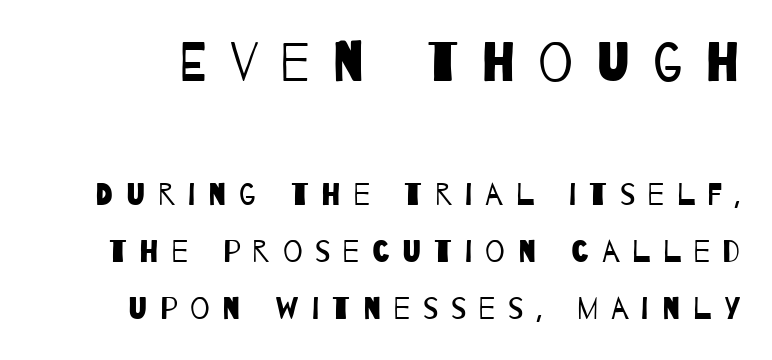
The rendering shrinks the type as you move from the upper chunk to the lower. Each stroke keeps to a modest, everyday thickness or less. Each row of text sits above clean, open space. Note the varied advance widths — an 'i' is clearly narrower than an 'm'. Does extra space separate the letters? Yes, quite a lot of it. Each letter's strokes conclude bluntly, with no projecting serifs.
